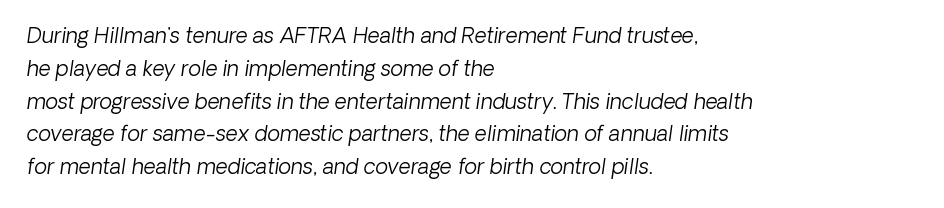
Q: Is the text bold? A: No.
Q: Is the text underlined? A: No.
Q: How is the paragraph aligned? A: Left-aligned.
Q: Is the spacing between letters normal or unusually wide? A: Normal.
Q: Is the spacing between lines tight, normal or loose? A: Normal.
